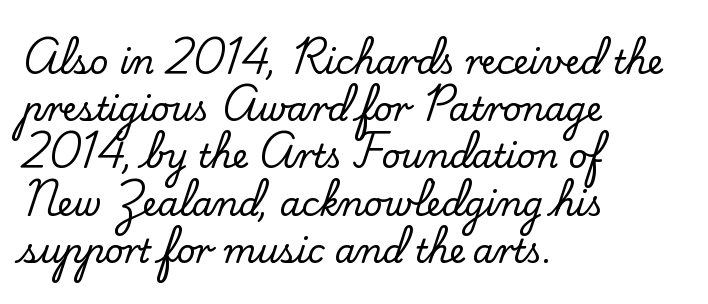
{"serif": "yes", "width": "normal", "stroke_contrast": "low", "x_height": "small", "monospaced": "no", "underline": "no", "align": "left", "line_spacing": "normal", "line_spacing_ratio": 1.43, "letter_spacing": "normal", "letter_spacing_em": 0.0, "glyph_px": 33}
